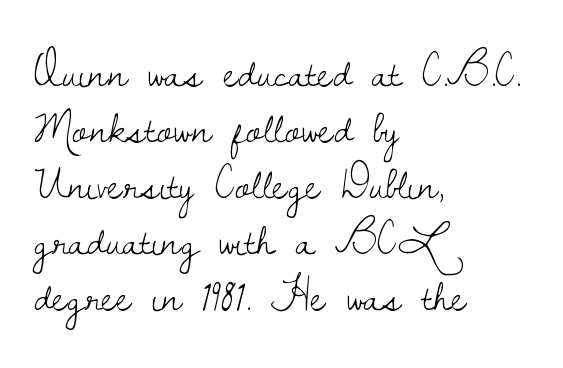
The image shows 46 px light serif type; set left-aligned, line spacing 1.22x, normal letter spacing, not underlined; low stroke contrast and a small x-height.
